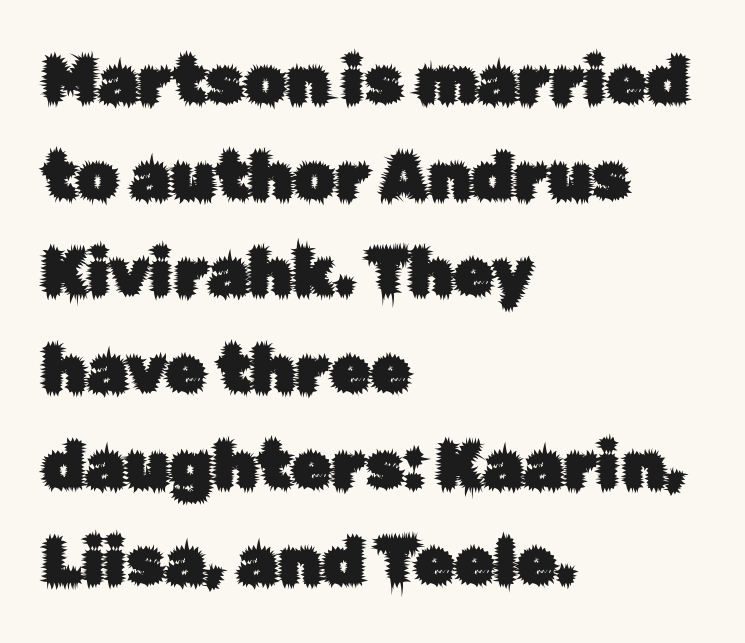
{"serif": "no", "italic": "no", "width": "normal", "stroke_contrast": "low", "x_height": "medium", "monospaced": "no", "underline": "no", "align": "left", "line_spacing": "normal", "line_spacing_ratio": 1.48, "letter_spacing": "normal", "letter_spacing_em": 0.0, "glyph_px": 65}
